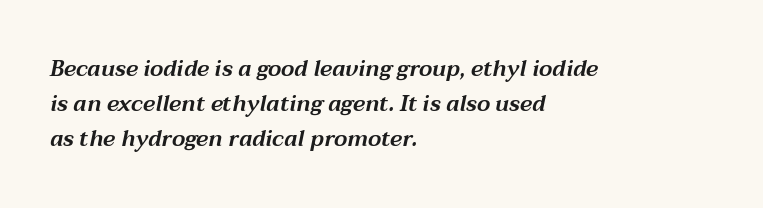
Style check: oblique. Typeset ragged right — the left edge is the straight one. Nothing unusual about the tracking: characters are spaced as the font intends. The passage shown stacks its lines at a standard gap.
